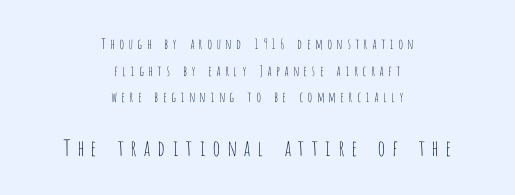
{"italic": "no", "bold": "no", "underline": "no", "align": "center", "line_spacing": "loose", "line_spacing_ratio": 1.9, "letter_spacing": "wide", "letter_spacing_em": 0.27, "larger_block": "second", "size_ratio": 1.57, "glyph_px": 22}
